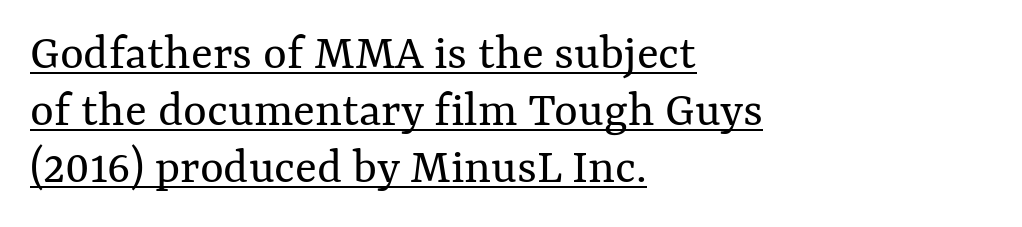
Q: Is the text bold? A: No.
Q: Is the text italic (slanted)? A: No, it is upright.
Q: Is the text underlined? A: Yes.
Q: How is the paragraph aligned? A: Left-aligned.
Q: Is the spacing between letters normal or unusually wide? A: Normal.
Q: Is the spacing between lines tight, normal or loose? A: Tight.
Q: Width (condensed, normal, or wide)? A: Normal.
Q: Stroke contrast? A: Medium.
Q: x-height? A: Medium.
Q: Monospaced? A: No.
